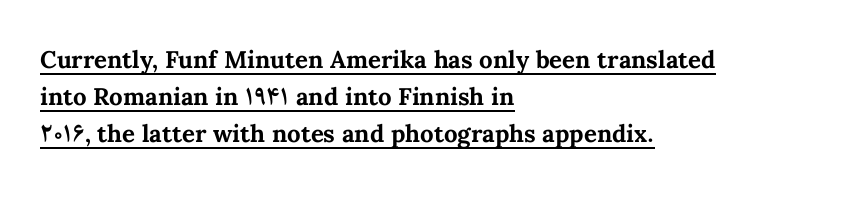
You'd pick this weight for a headline — it's a proper bold. There is no visible air inserted between adjacent glyphs. The face used here appears with an underline applied. This is roman type, the default non-slanted kind. A classic flush-left, rag-right setting is used for this passage. Compared with typical paragraphs, the rows here are spaced about the same.
